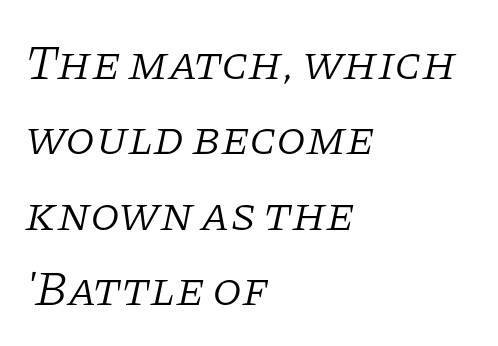
Q: Is the text bold? A: No.
Q: Is the text italic (slanted)? A: Yes, it leans right by about 11 degrees.
Q: Is the typeface a serif or a sans-serif typeface? A: Serif.
Q: Is the text underlined? A: No.
Q: How is the paragraph aligned? A: Left-aligned.
Q: Is the spacing between letters normal or unusually wide? A: Normal.
Q: Is the spacing between lines tight, normal or loose? A: Normal.
Q: Width (condensed, normal, or wide)? A: Normal.
Q: Stroke contrast? A: Low.
Q: x-height? A: Large.
Q: Monospaced? A: No.
